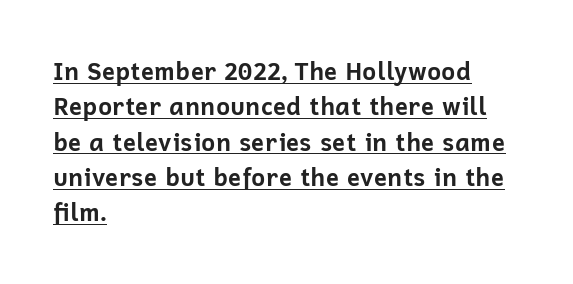
Q: Is the text bold? A: Yes.
Q: Is the text italic (slanted)? A: No, it is upright.
Q: Is the text underlined? A: Yes.
Q: How is the paragraph aligned? A: Left-aligned.
Q: Is the spacing between letters normal or unusually wide? A: Normal.
Q: Is the spacing between lines tight, normal or loose? A: Normal.
